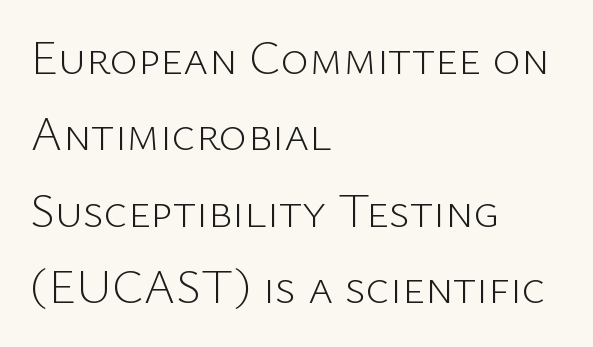
Q: Is the text bold? A: No.
Q: Is the text italic (slanted)? A: No, it is upright.
Q: Is the typeface a serif or a sans-serif typeface? A: Sans-serif.
Q: Is the text underlined? A: No.
Q: How is the paragraph aligned? A: Left-aligned.
Q: Is the spacing between letters normal or unusually wide? A: Normal.
Q: Is the spacing between lines tight, normal or loose? A: Normal.
Q: Width (condensed, normal, or wide)? A: Normal.
Q: Stroke contrast? A: Low.
Q: x-height? A: Medium.
Q: Monospaced? A: No.
